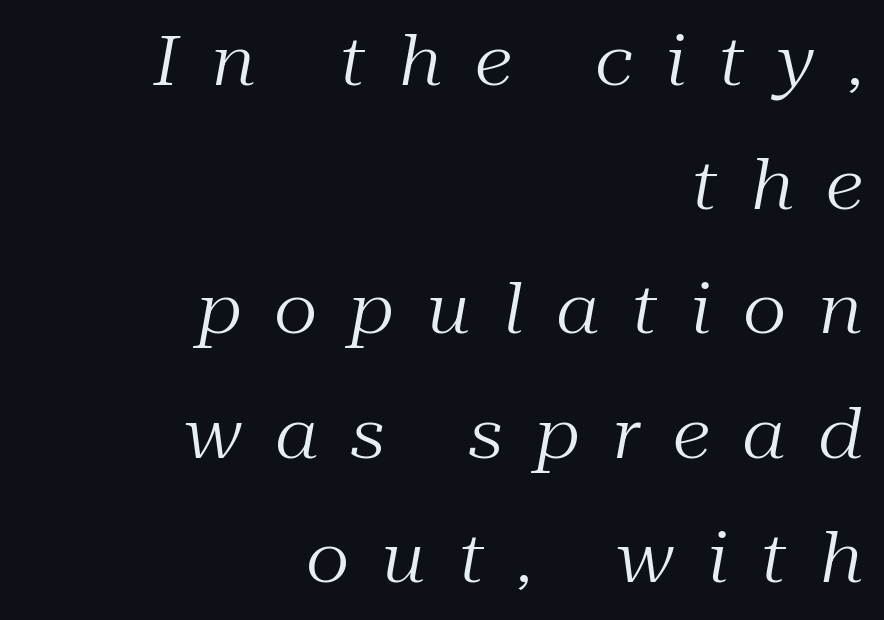
Q: Is the text bold? A: No.
Q: Is the text italic (slanted)? A: Yes, it leans right by about 10 degrees.
Q: Is the typeface a serif or a sans-serif typeface? A: Serif.
Q: Is the text underlined? A: No.
Q: How is the paragraph aligned? A: Right-aligned.
Q: Is the spacing between letters normal or unusually wide? A: Unusually wide.
Q: Width (condensed, normal, or wide)? A: Normal.
Q: Stroke contrast? A: Medium.
Q: x-height? A: Medium.
Q: Monospaced? A: No.
